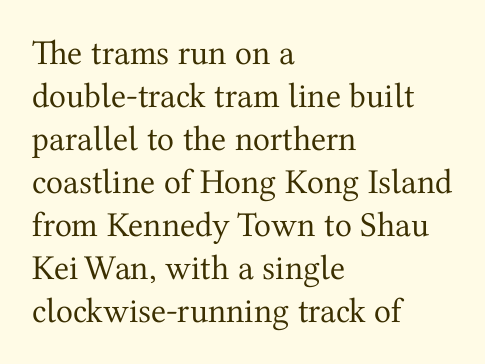
Q: Is the text bold? A: No.
Q: Is the text italic (slanted)? A: No, it is upright.
Q: Is the typeface a serif or a sans-serif typeface? A: Serif.
Q: Is the text underlined? A: No.
Q: How is the paragraph aligned? A: Left-aligned.
Q: Is the spacing between letters normal or unusually wide? A: Normal.
Q: Width (condensed, normal, or wide)? A: Normal.
Q: Stroke contrast? A: Medium.
Q: x-height? A: Medium.
Q: Monospaced? A: No.
